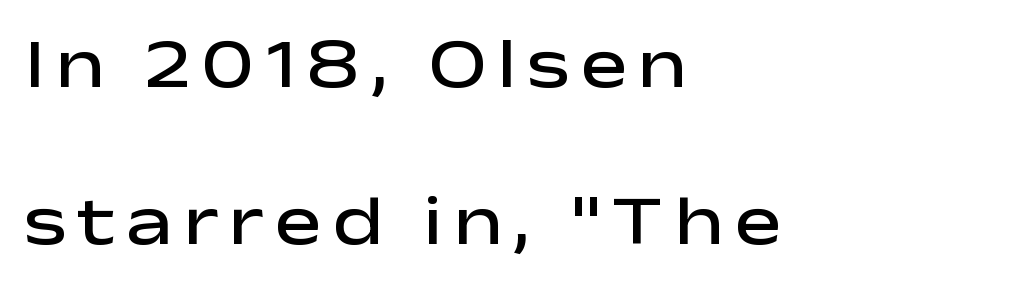
The lines are quadded left. Students, this is semibold: more ink than regular, less than bold. Each letter's strokes conclude bluntly, with no projecting serifs. The rendering uses natural spacing where letterforms have individual widths.
